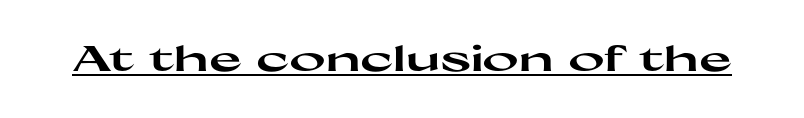
Do the letters lean? They stand straight. Is this a fixed-width face? No — the glyphs have proportional, varying widths. The lettering is marked with a stroke running underneath it. Short note: letters normally spaced. What weight is shown? A full bold with thick strokes. Letterform terminals end flat and unadorned throughout the passage.
